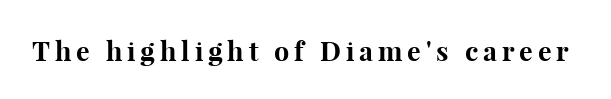
The image shows 27 px bold type, upright; set not underlined.
